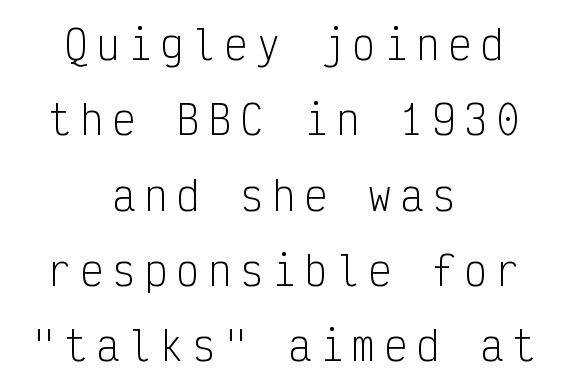
The image shows 39 px light, condensed sans-serif type, upright, monospaced; set centered, loose line spacing (1.93x), unusually wide letter spacing (+0.22 em), not underlined; low stroke contrast and a medium x-height.
